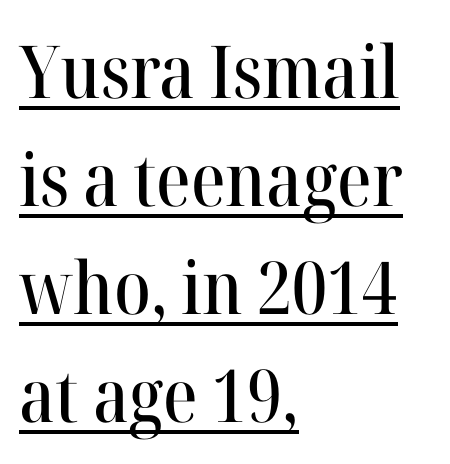
The image shows 73 px serif type, upright; set left-aligned, normal line spacing (1.48x), normal letter spacing, underlined; high stroke contrast and a medium x-height.
